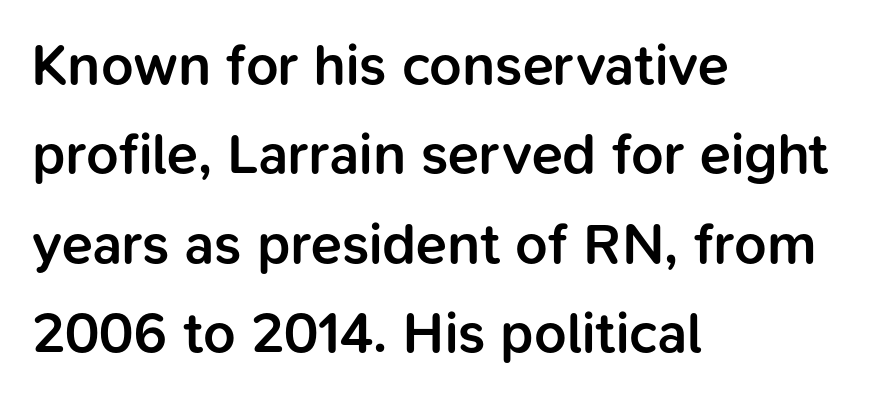
Q: Is the text bold? A: Semi-bold.
Q: Is the text italic (slanted)? A: No, it is upright.
Q: Is the typeface a serif or a sans-serif typeface? A: Sans-serif.
Q: Is the text underlined? A: No.
Q: How is the paragraph aligned? A: Left-aligned.
Q: Is the spacing between letters normal or unusually wide? A: Normal.
Q: Is the spacing between lines tight, normal or loose? A: Normal.
Q: Width (condensed, normal, or wide)? A: Normal.
Q: Stroke contrast? A: Low.
Q: x-height? A: Medium.
Q: Monospaced? A: No.
